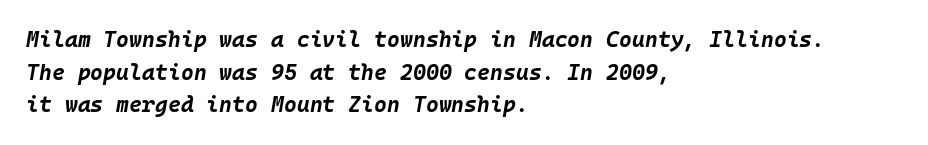
Honestly, there is no underline to notice here at all. The letters sit at their default tracking, neither squeezed nor spread. Short and long lines alike share a common starting point at left. Reading down the column, the eye jumps a familiar distance to each next line. Heft: maximum for text — a bold. When letters slant like this, we call the style italic.
